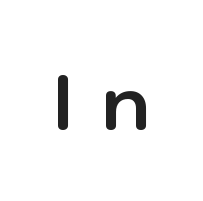
Is the letter spacing exaggerated? Yes — the characters are pushed far apart. Each letter keeps its own natural width here, so spacing adapts to shape. A typesetter would label this face a sans. Decoration check: the copy has no underline. Does the lettering tilt? It doesn't — this is upright.
